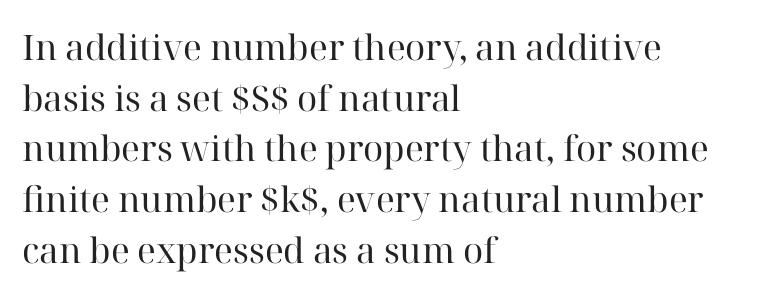
Type style note: has serifs. Line beginnings align vertically; line endings do not. Unmarked baselines from the first word to the last. Designer's note — italics off, roman on. These glyphs show unthickened strokes, regular width or finer. This sample has the flowing, uneven cadence of proportional lettering.
